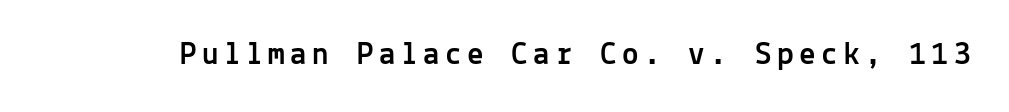
The image shows 33 px sans-serif type, upright, monospaced; set not underlined; a medium x-height.
